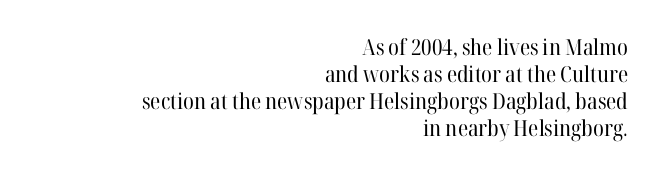
The image shows 22 px text type, upright; set right-aligned, line spacing 1.22x, normal letter spacing, not underlined.
